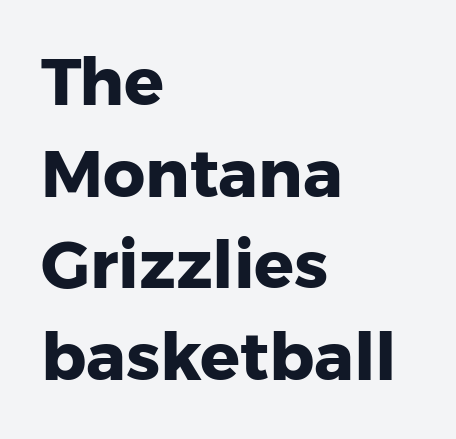
The characters display no serif detailing; their extremities are plain. Do the characters align in a grid? No, the font is proportional. Do the letters lean? They stand straight. The rendering anchors every line to the left-hand side.
